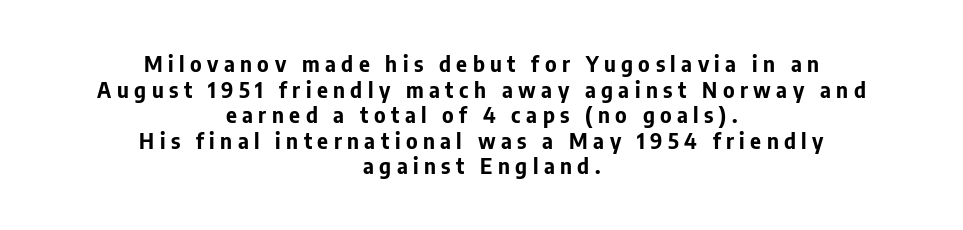
{"italic": "no", "bold": "yes", "underline": "no", "align": "center", "line_spacing_ratio": 1.22, "letter_spacing": "wide", "letter_spacing_em": 0.26, "glyph_px": 21}
